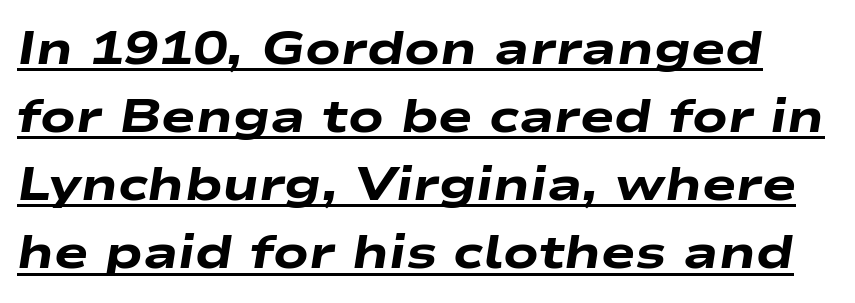
One glance says typical: line gaps are just what's usual. An italicized treatment has been applied to the whole sample. Note the varied advance widths — an 'i' is clearly narrower than an 'm'. The line texture is even and compact thanks to regular tracking. Looks like someone drew a line under every word here. Stroke thickness is high; the sample reads as a true bold.
